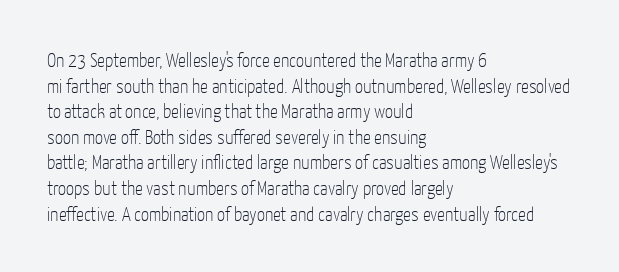
Q: Is the text bold? A: No.
Q: Is the text italic (slanted)? A: No, it is upright.
Q: Is the text underlined? A: No.
Q: How is the paragraph aligned? A: Left-aligned.
Q: Is the spacing between letters normal or unusually wide? A: Normal.
Q: Is the spacing between lines tight, normal or loose? A: Normal.
